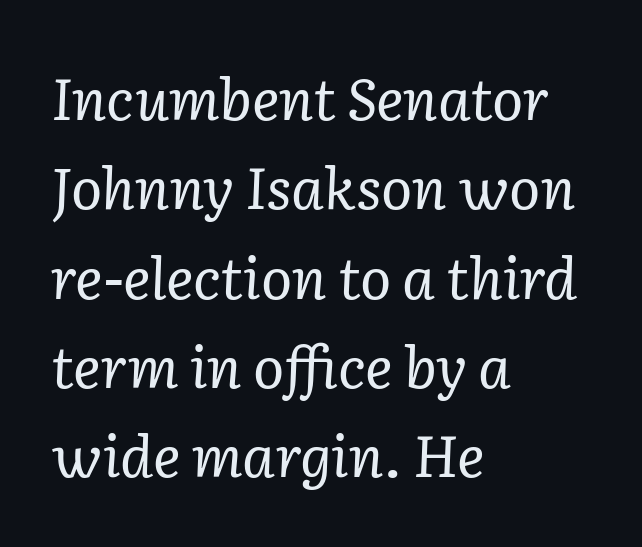
Q: Is the text bold? A: No.
Q: Is the text italic (slanted)? A: Yes, it leans right by about 2 degrees.
Q: Is the typeface a serif or a sans-serif typeface? A: Serif.
Q: Is the text underlined? A: No.
Q: How is the paragraph aligned? A: Left-aligned.
Q: Is the spacing between letters normal or unusually wide? A: Normal.
Q: Is the spacing between lines tight, normal or loose? A: Normal.
Q: Width (condensed, normal, or wide)? A: Normal.
Q: Stroke contrast? A: Low.
Q: x-height? A: Medium.
Q: Monospaced? A: No.
